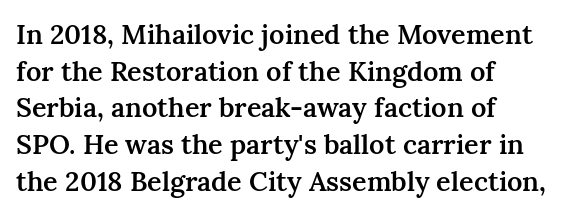
{"italic": "no", "bold": "semi", "underline": "no", "align": "left", "line_spacing": "normal", "line_spacing_ratio": 1.36, "letter_spacing": "normal", "letter_spacing_em": 0.0, "glyph_px": 27}
